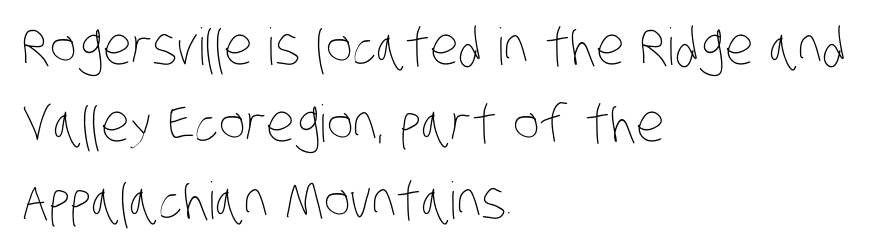
The image shows 51 px thin, condensed type; set left-aligned, normal line spacing (1.51x), normal letter spacing, not underlined; low stroke contrast and a large x-height.
